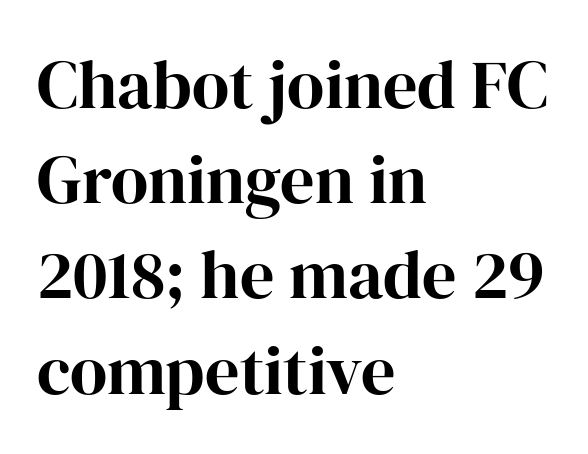
{"serif": "yes", "italic": "no", "bold": "yes", "weight": "bold", "width": "normal", "stroke_contrast": "high", "x_height": "medium", "monospaced": "no", "underline": "no", "align": "left", "line_spacing": "normal", "line_spacing_ratio": 1.4, "letter_spacing": "normal", "letter_spacing_em": 0.0, "glyph_px": 68}
